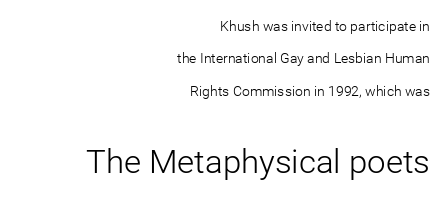
Q: Is the text bold? A: No.
Q: Is the text italic (slanted)? A: No, it is upright.
Q: Is the typeface a serif or a sans-serif typeface? A: Sans-serif.
Q: Is the text underlined? A: No.
Q: How is the paragraph aligned? A: Right-aligned.
Q: Is the spacing between letters normal or unusually wide? A: Normal.
Q: Is the spacing between lines tight, normal or loose? A: Loose.
Q: Which block of text is set in a larger size, the first (top) or the second (bottom)? A: The second (bottom) one.
Q: Width (condensed, normal, or wide)? A: Normal.
Q: Stroke contrast? A: Low.
Q: x-height? A: Medium.
Q: Monospaced? A: No.
